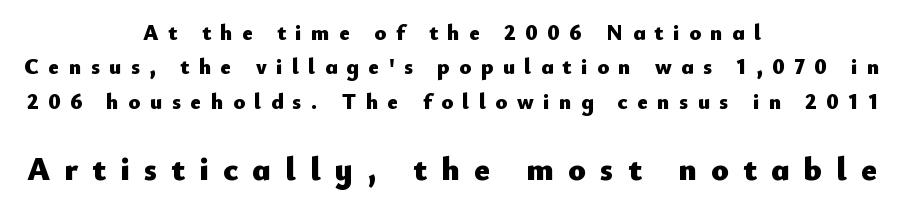
The image shows 33 px heavy sans-serif type, upright; set centered, normal line spacing (1.56x), unusually wide letter spacing (+0.43 em), not underlined; the second (bottom) block is 1.5x larger; low stroke contrast and a small x-height.
